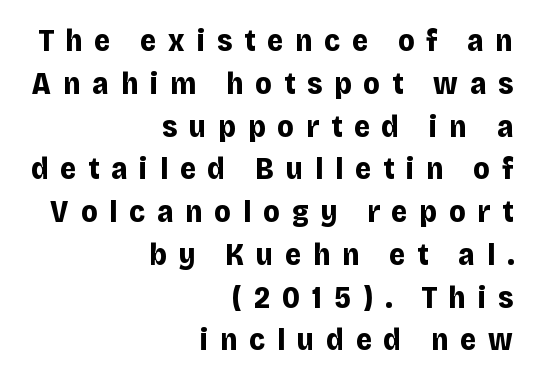
The image shows 31 px bold sans-serif type, upright; set right-aligned, normal line spacing (1.38x), unusually wide letter spacing (+0.38 em), not underlined; low stroke contrast and a large x-height.
